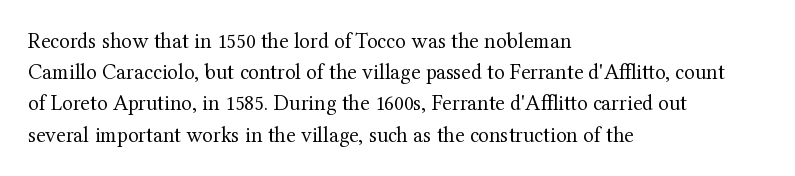
Q: Is the text bold? A: No.
Q: Is the text italic (slanted)? A: No, it is upright.
Q: Is the text underlined? A: No.
Q: How is the paragraph aligned? A: Left-aligned.
Q: Is the spacing between letters normal or unusually wide? A: Normal.
Q: Is the spacing between lines tight, normal or loose? A: Normal.
